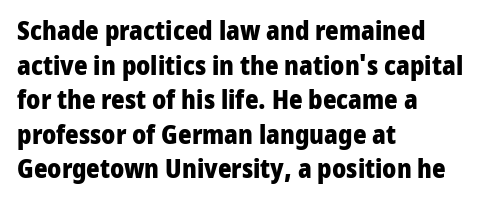
Q: Is the text bold? A: Yes.
Q: Is the text italic (slanted)? A: No, it is upright.
Q: Is the text underlined? A: No.
Q: How is the paragraph aligned? A: Left-aligned.
Q: Is the spacing between letters normal or unusually wide? A: Normal.
Q: Is the spacing between lines tight, normal or loose? A: Normal.
